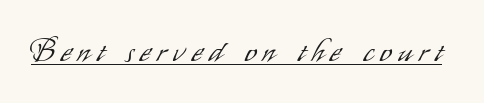
{"serif": "no", "bold": "no", "weight": "light", "width": "condensed", "stroke_contrast": "low", "x_height": "small", "monospaced": "no", "underline": "yes", "letter_spacing": "wide", "letter_spacing_em": 0.23, "glyph_px": 30}
